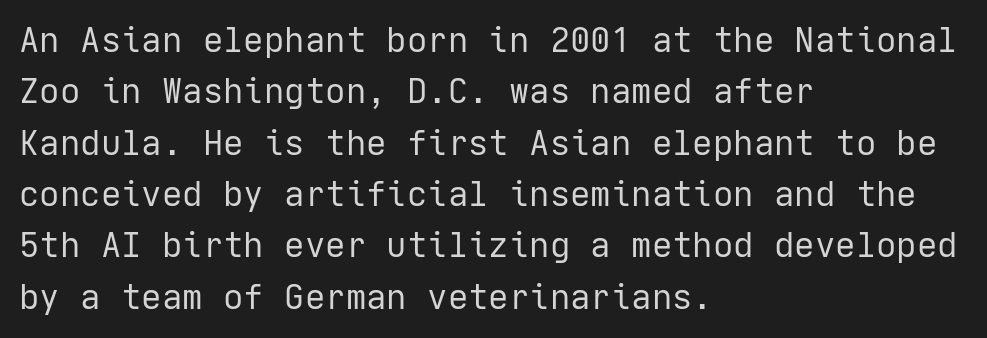
{"serif": "no", "italic": "no", "bold": "no", "weight": "regular", "width": "normal", "stroke_contrast": "low", "x_height": "medium", "underline": "no", "align": "left", "line_spacing": "normal", "line_spacing_ratio": 1.51, "letter_spacing": "normal", "letter_spacing_em": 0.0, "glyph_px": 34}
